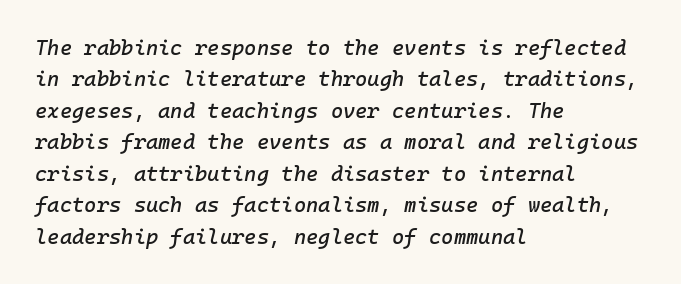
{"italic": "yes", "lean": "right", "slant_degrees": 10, "underline": "no", "align": "left", "line_spacing": "normal", "line_spacing_ratio": 1.5, "letter_spacing": "normal", "letter_spacing_em": 0.0, "glyph_px": 21}
